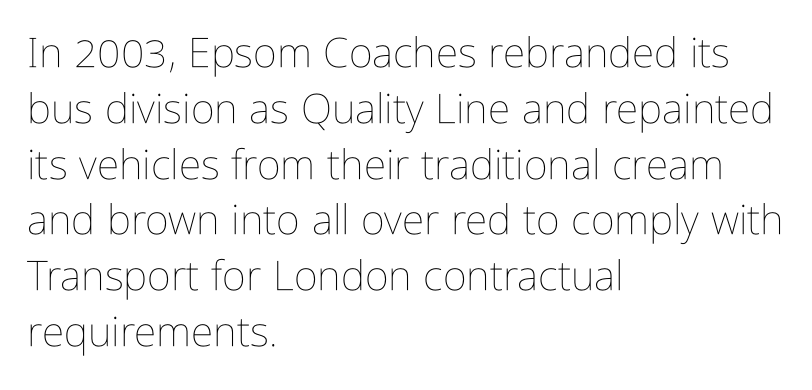
One glance says typical: line gaps are just what's usual. Stroke thickness stays within the range of a standard reading face or lighter. Proportional: the letters do not fall into vertical columns. Just letters on the line, the space beneath them empty. Standard letterfit; no display-style spreading of the glyphs. Line beginnings align vertically; line endings do not.
